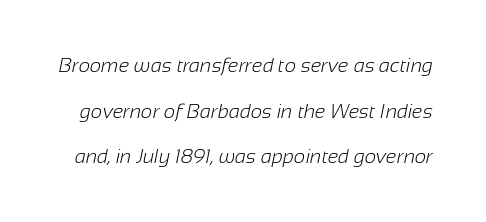
The image shows 20 px text type; set loose line spacing (2.28x), normal letter spacing, not underlined.
